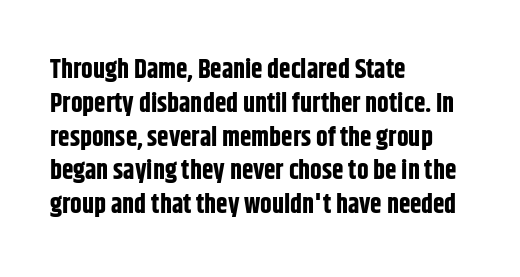
Q: Is the text bold? A: Yes.
Q: Is the text italic (slanted)? A: No, it is upright.
Q: Is the text underlined? A: No.
Q: How is the paragraph aligned? A: Left-aligned.
Q: Is the spacing between letters normal or unusually wide? A: Normal.
Q: Is the spacing between lines tight, normal or loose? A: Normal.
